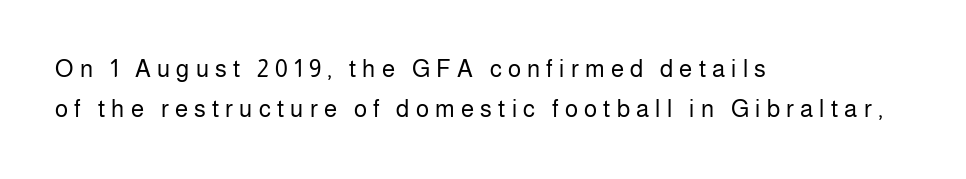
{"italic": "no", "bold": "no", "underline": "no", "align": "left", "line_spacing": "normal", "line_spacing_ratio": 1.67, "letter_spacing": "wide", "letter_spacing_em": 0.26, "glyph_px": 24}
